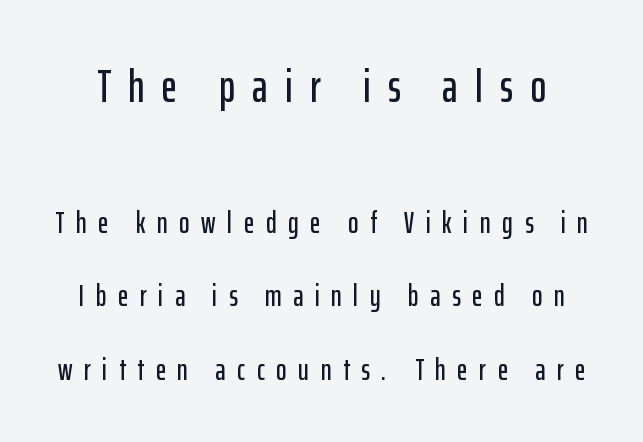
The image shows 47 px condensed sans-serif type, upright; set loose line spacing (2.37x), unusually wide letter spacing (+0.38 em), not underlined; the first (top) block is 1.52x larger; low stroke contrast and a medium x-height.
